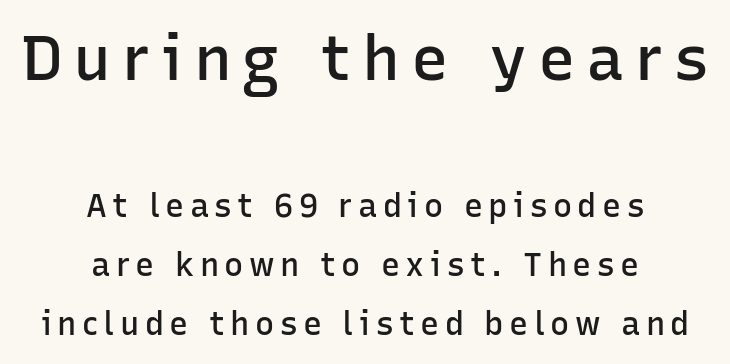
Rendered with straight, roman letterforms. A bit beefed up — I'd call it semibold rather than bold. The passage shown is not underscored anywhere. The passage shown is typeset with a sans-serif family.
